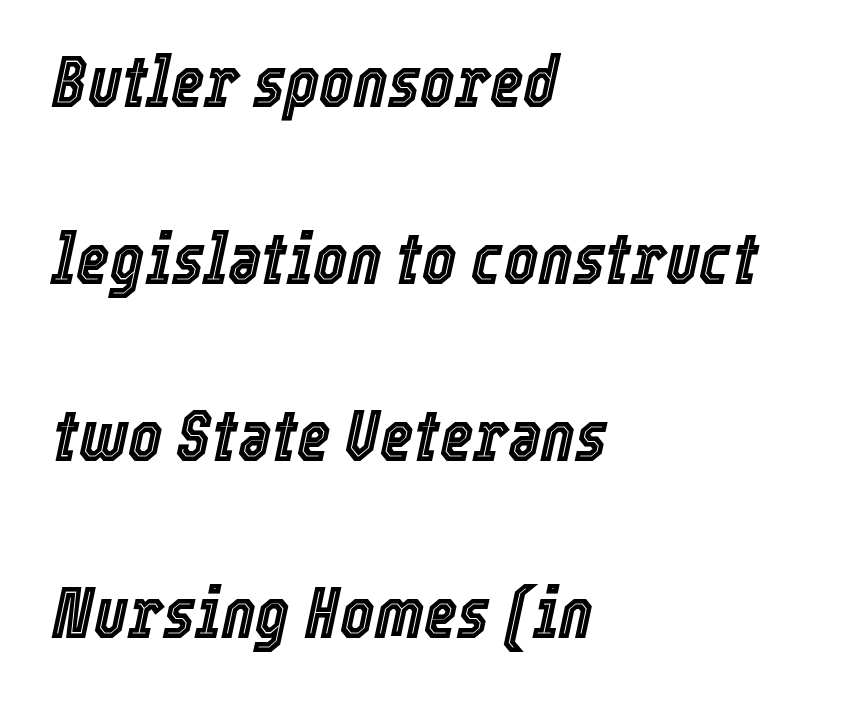
The image shows 72 px condensed type, italic (leaning right); set left-aligned, loose line spacing (2.46x), normal letter spacing, not underlined; a medium x-height.
